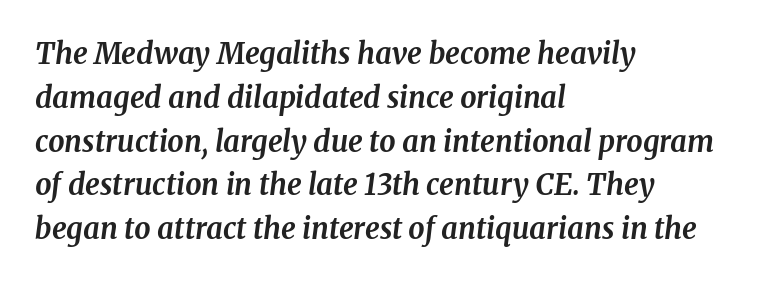
{"serif": "yes", "italic": "yes", "lean": "right", "slant_degrees": 8, "bold": "yes", "weight": "bold", "width": "normal", "stroke_contrast": "medium", "x_height": "medium", "monospaced": "no", "underline": "no", "align": "left", "line_spacing": "normal", "line_spacing_ratio": 1.51, "letter_spacing": "normal", "letter_spacing_em": 0.0, "glyph_px": 29}
